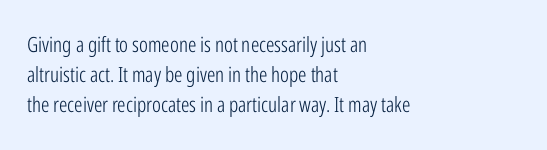
Regarding leading, the lines here are spaced in the standard way. Underline: absent. A classic flush-left, rag-right setting is used for this passage. Every character sits straight up, as roman type does.
